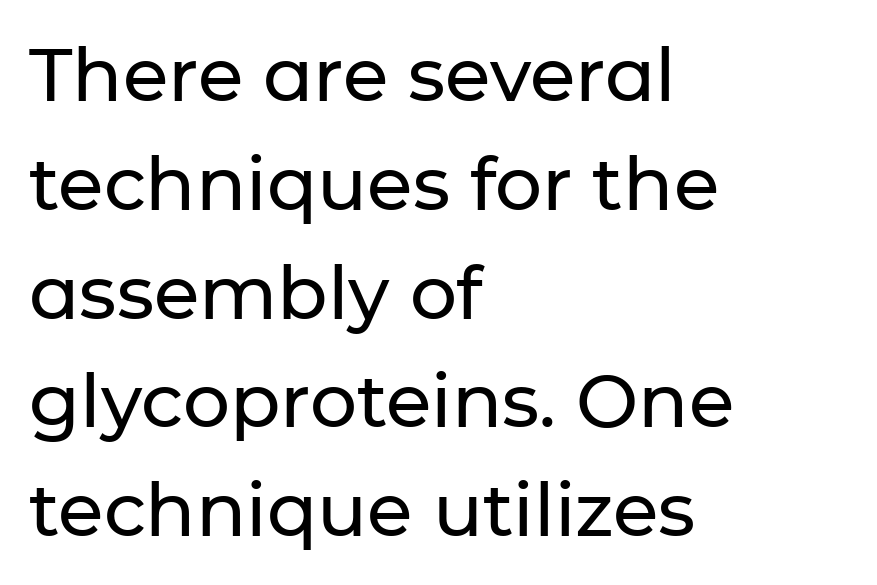
These lines stack with their left ends in a neat column. These lines are rendered in a variable-pitch font. In terms of leading, this rendering sits right in the middle. A typesetter would label this face a sans. A bare baseline throughout the passage. The axis of the letterforms is exactly vertical.
